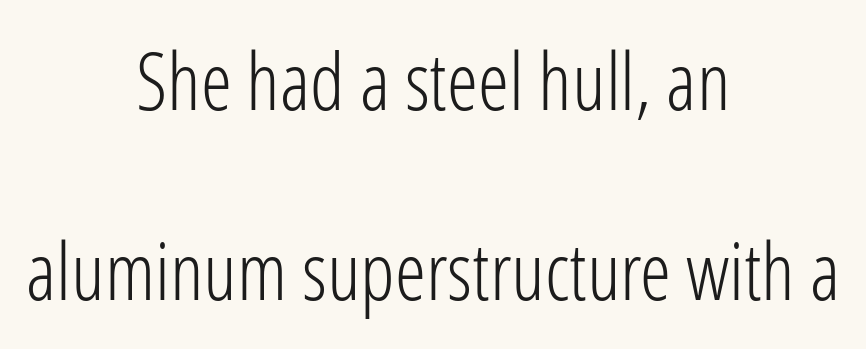
Q: Is the text bold? A: No.
Q: Is the text italic (slanted)? A: No, it is upright.
Q: Is the typeface a serif or a sans-serif typeface? A: Sans-serif.
Q: Is the text underlined? A: No.
Q: How is the paragraph aligned? A: Centered.
Q: Is the spacing between letters normal or unusually wide? A: Normal.
Q: Is the spacing between lines tight, normal or loose? A: Loose.
Q: Width (condensed, normal, or wide)? A: Condensed.
Q: Stroke contrast? A: Low.
Q: x-height? A: Medium.
Q: Monospaced? A: No.
